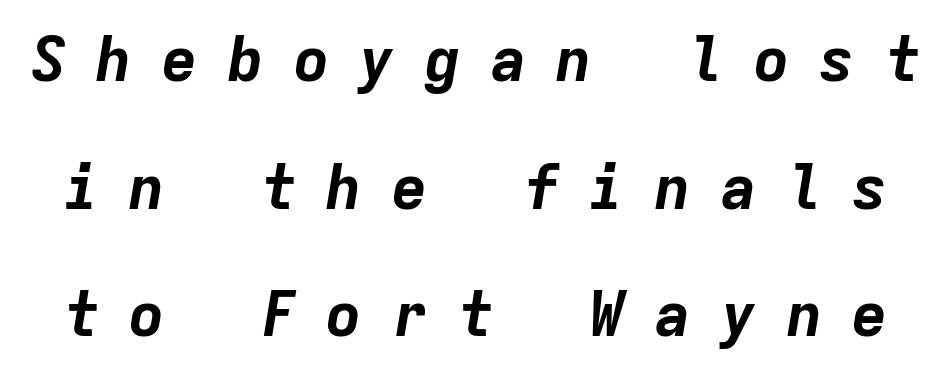
Check under the words: just untouched page. The characters look thick and weighty, a clear bold. Spacing between characters has been opened up far beyond the box default. Note the uniform advance width — an 'i' takes as much space as an 'm'. Line spacing here is loose. Observe the lean: these are italic letterforms.
